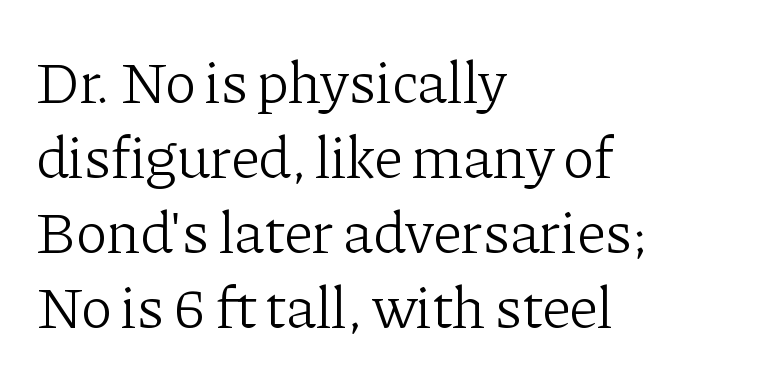
Each letter's strokes conclude with small projecting serifs. The compositor pushed each line to the left boundary. You could not count columns in this text — the font is proportionally spaced. Has an underline been added? It has not. The lines sit at an ordinary, default distance from one another.
